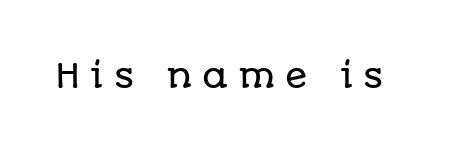
These lines are rendered in a variable-pitch font. The face used here is rendered with a markedly widened letterfit. Is this a sans? Yes — the strokes have no serifs. Underline: absent. Posture: straight, roman, zero tilt.
